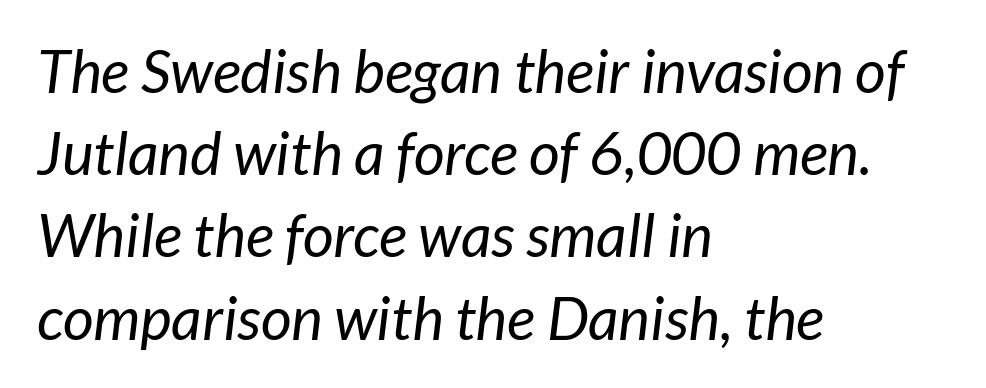
The image shows 60 px regular-weight sans-serif type; set left-aligned, normal line spacing (1.37x), normal letter spacing, not underlined; low stroke contrast and a medium x-height.
